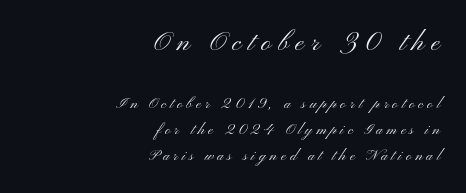
Q: Is the text bold? A: No.
Q: Is the text italic (slanted)? A: Yes.
Q: Is the text underlined? A: No.
Q: How is the paragraph aligned? A: Right-aligned.
Q: Is the spacing between letters normal or unusually wide? A: Unusually wide.
Q: Which block of text is set in a larger size, the first (top) or the second (bottom)? A: The first (top) one.
